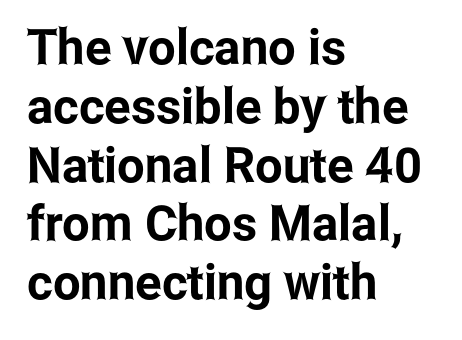
{"serif": "no", "italic": "no", "width": "condensed", "stroke_contrast": "low", "x_height": "medium", "monospaced": "no", "underline": "no", "align": "left", "line_spacing_ratio": 1.2, "letter_spacing": "normal", "letter_spacing_em": 0.0, "glyph_px": 49}
